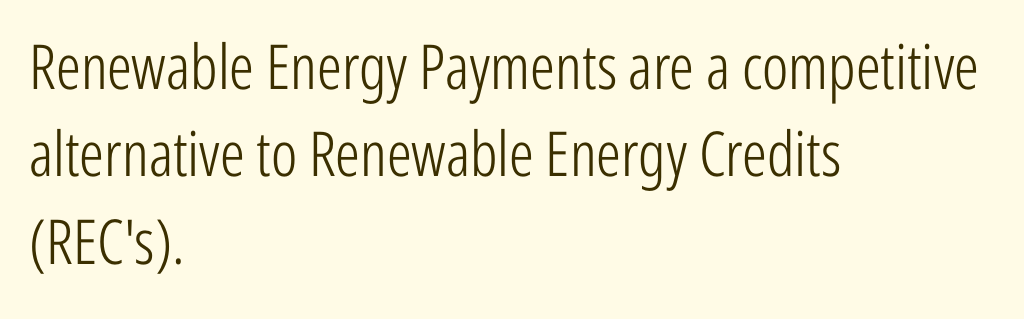
Spacing between characters is what you'd get straight out of the box. Looks like regular typesetting: each glyph gets only the width it needs. Beneath every word, the page is bare. Stroke thickness stays within the range of a standard reading face or lighter. Quick note: not italic, upright. The passage shown stacks its lines at a standard gap.
